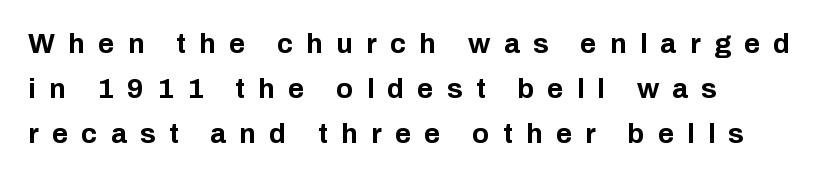
{"serif": "no", "italic": "no", "bold": "yes", "weight": "bold", "width": "normal", "stroke_contrast": "low", "x_height": "medium", "monospaced": "no", "underline": "no", "align": "left", "line_spacing": "normal", "line_spacing_ratio": 1.61, "letter_spacing": "wide", "letter_spacing_em": 0.47, "glyph_px": 28}
